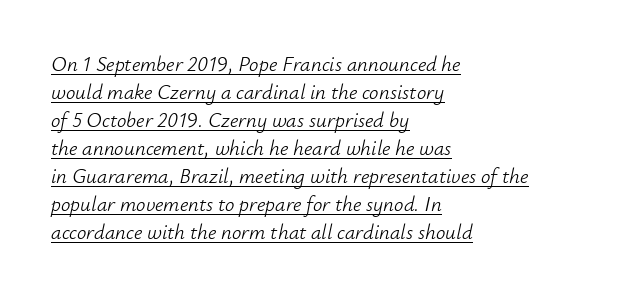
Q: Is the text bold? A: No.
Q: Is the text italic (slanted)? A: Yes, it leans right by about 12 degrees.
Q: Is the text underlined? A: Yes.
Q: How is the paragraph aligned? A: Left-aligned.
Q: Is the spacing between letters normal or unusually wide? A: Normal.
Q: Is the spacing between lines tight, normal or loose? A: Normal.
